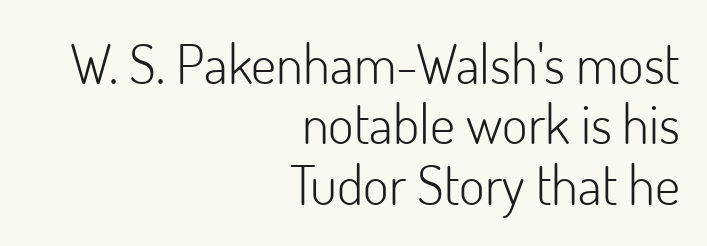
The image shows 55 px light sans-serif type, upright; set right-aligned, tight line spacing (1.1x), normal letter spacing, not underlined; low stroke contrast and a small x-height.
